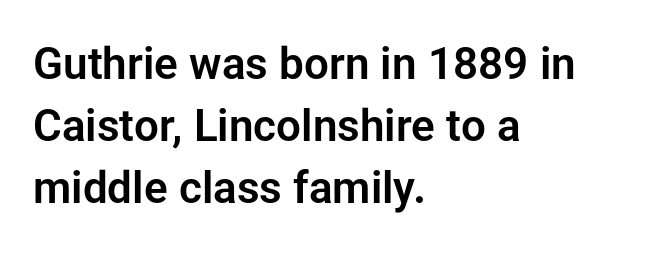
Q: Is the text italic (slanted)? A: No, it is upright.
Q: Is the typeface a serif or a sans-serif typeface? A: Sans-serif.
Q: Is the text underlined? A: No.
Q: How is the paragraph aligned? A: Left-aligned.
Q: Is the spacing between letters normal or unusually wide? A: Normal.
Q: Is the spacing between lines tight, normal or loose? A: Normal.
Q: Width (condensed, normal, or wide)? A: Normal.
Q: Stroke contrast? A: Low.
Q: x-height? A: Medium.
Q: Monospaced? A: No.
